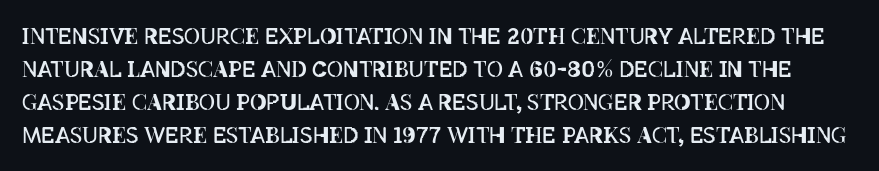
{"italic": "no", "bold": "no", "underline": "no", "line_spacing": "normal", "line_spacing_ratio": 1.5, "letter_spacing": "normal", "letter_spacing_em": 0.0, "glyph_px": 22}
